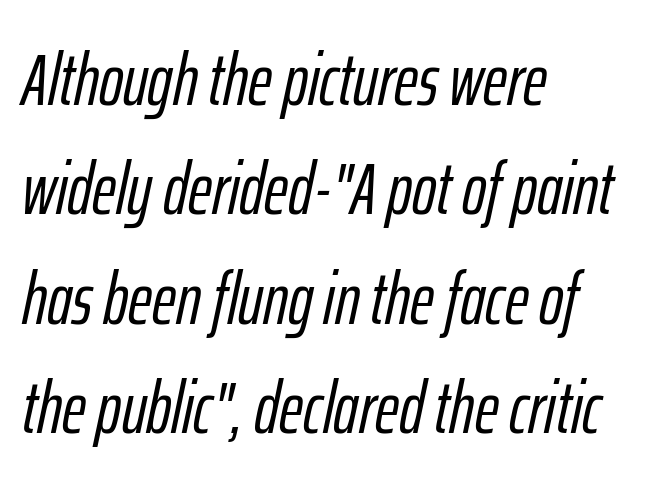
{"italic": "yes", "lean": "right", "slant_degrees": 12, "width": "condensed", "stroke_contrast": "low", "x_height": "medium", "monospaced": "no", "underline": "no", "align": "left", "line_spacing": "normal", "line_spacing_ratio": 1.5, "letter_spacing": "normal", "letter_spacing_em": 0.0, "glyph_px": 73}
